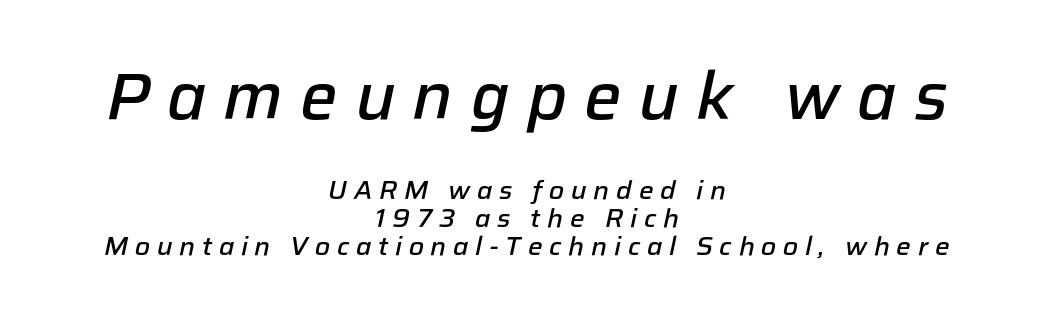
The image shows 66 px semibold type, italic (leaning right); set centered, tight line spacing (1.09x), unusually wide letter spacing (+0.26 em), not underlined; the first (top) block is 2.54x larger; low stroke contrast and a medium x-height.
